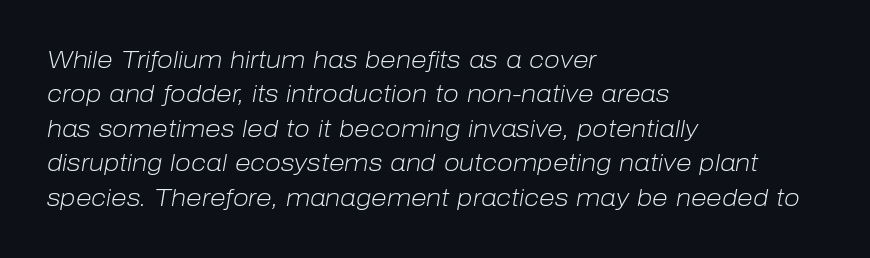
The image shows 23 px text type, italic (leaning right); set left-aligned, normal line spacing (1.5x), normal letter spacing, not underlined.
